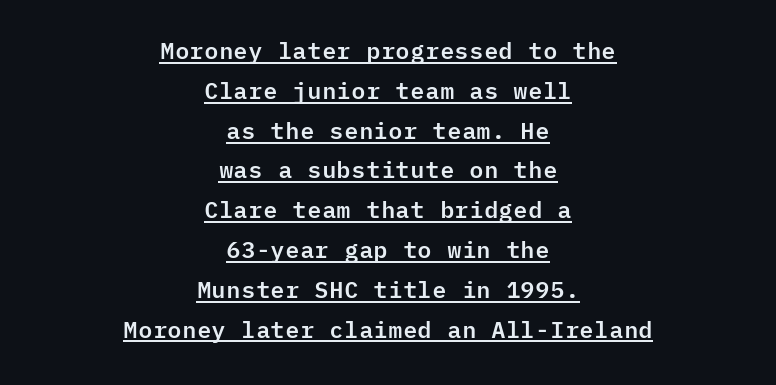
Q: Is the text italic (slanted)? A: No, it is upright.
Q: Is the text underlined? A: Yes.
Q: How is the paragraph aligned? A: Centered.
Q: Is the spacing between letters normal or unusually wide? A: Normal.
